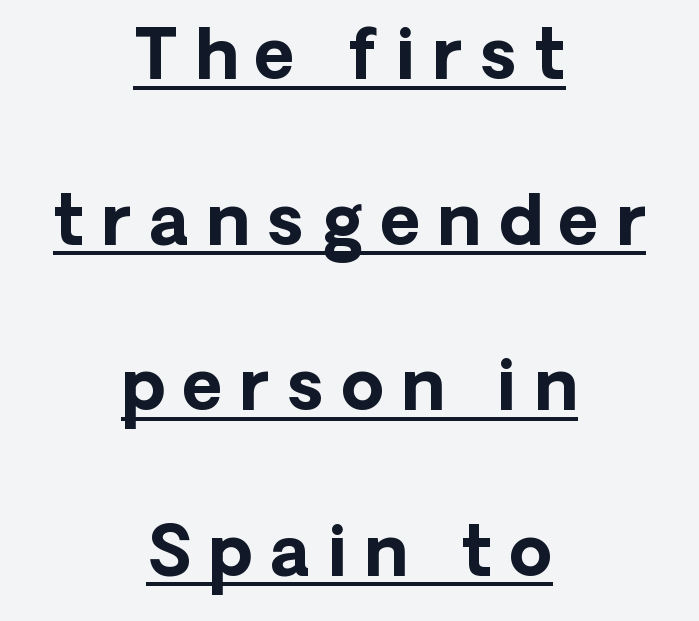
Q: Is the text bold? A: Yes.
Q: Is the text italic (slanted)? A: No, it is upright.
Q: Is the typeface a serif or a sans-serif typeface? A: Sans-serif.
Q: Is the text underlined? A: Yes.
Q: How is the paragraph aligned? A: Centered.
Q: Is the spacing between letters normal or unusually wide? A: Unusually wide.
Q: Is the spacing between lines tight, normal or loose? A: Loose.
Q: Width (condensed, normal, or wide)? A: Normal.
Q: Stroke contrast? A: Low.
Q: x-height? A: Medium.
Q: Monospaced? A: No.
